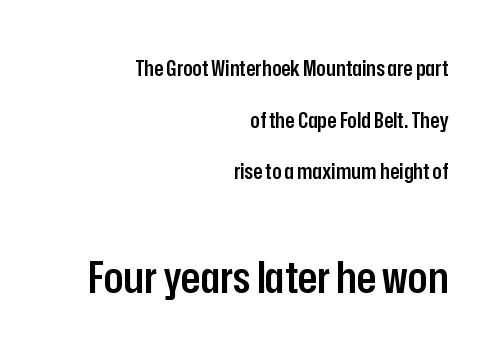
{"serif": "no", "italic": "no", "bold": "semi", "weight": "semibold", "width": "condensed", "stroke_contrast": "low", "x_height": "medium", "monospaced": "no", "underline": "no", "align": "right", "line_spacing": "loose", "line_spacing_ratio": 2.35, "letter_spacing": "normal", "letter_spacing_em": 0.0, "larger_block": "second", "size_ratio": 2.05, "glyph_px": 45}
